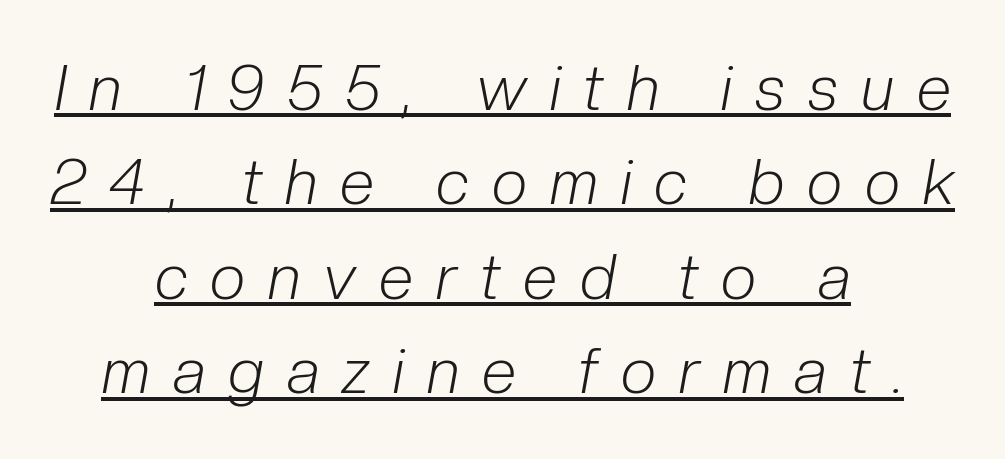
The passage shown is underscored from start to finish. Notice how descenders clear the ascenders below comfortably — that's standard leading. Line starts and ends both wander, symmetrically. The letters advance in unequal steps, a hallmark of proportional type. Look at the tracking — it's clearly loosened, letters drifting apart.
